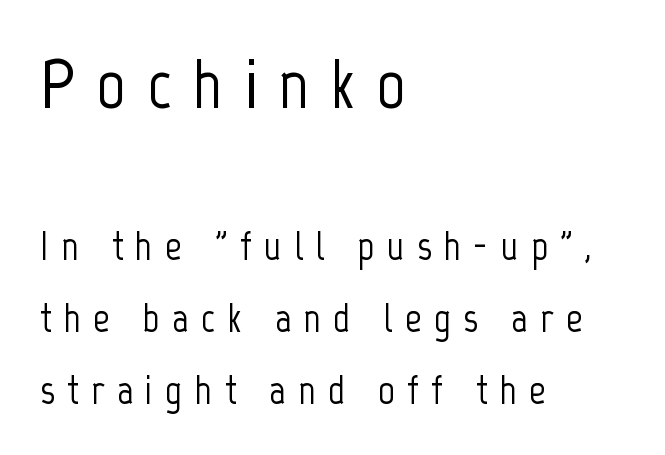
Each word looks stretched out because of the extra space between its letters. Each row of text sits above clean, open space. Regarding serifs, this sample does without them. Do the characters align in a grid? No, the font is proportional.
